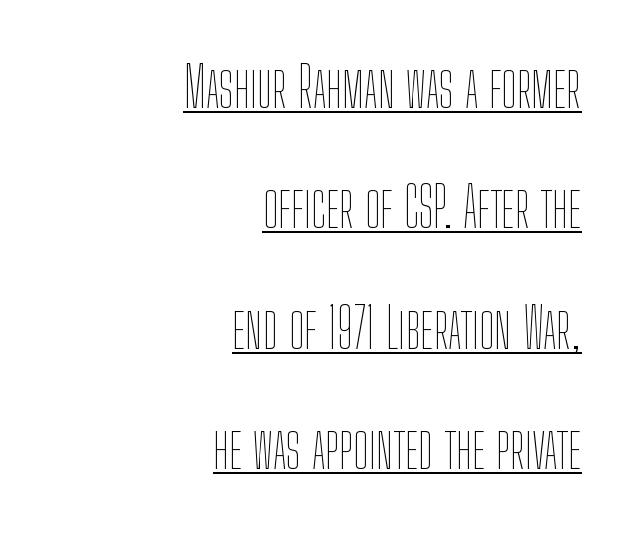
Words appear dense and cohesive because spacing is normal. A typesetter would call this proportional, since set widths differ per character. Widely set lines give the paragraph a tall, airy silhouette. Check the space under the baseline: a stroke is drawn there. Weight class: somewhere from thin through regular. The passage is arranged like a letterhead date or caption credit — flush right.
